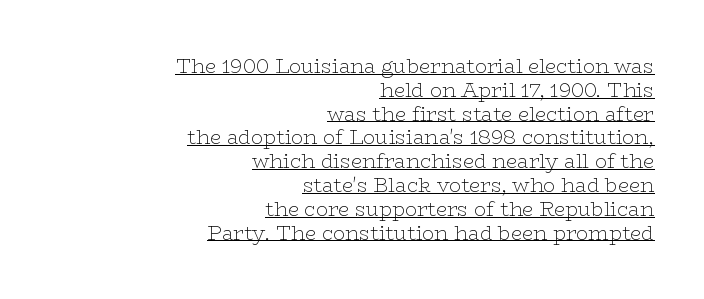
The lettering stays uniformly vertical, giving the passage a roman look. Does a line run under the words? Yes, clearly. The lines in this sample share a right terminus and differ only in where they begin. The strokes carry an ordinary text weight at most. Default kerning and tracking; the words read as compact shapes.
